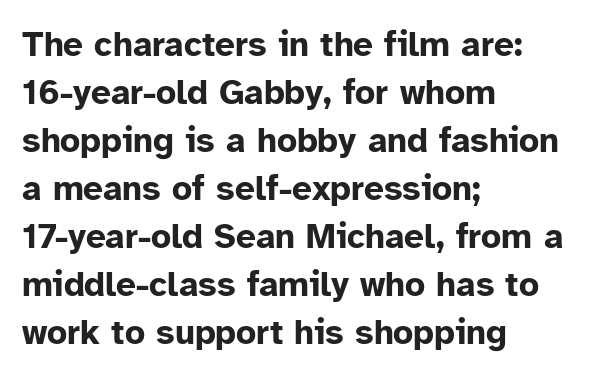
Q: Is the text bold? A: Yes.
Q: Is the text italic (slanted)? A: No, it is upright.
Q: Is the typeface a serif or a sans-serif typeface? A: Sans-serif.
Q: Is the text underlined? A: No.
Q: How is the paragraph aligned? A: Left-aligned.
Q: Is the spacing between letters normal or unusually wide? A: Normal.
Q: Is the spacing between lines tight, normal or loose? A: Normal.
Q: Width (condensed, normal, or wide)? A: Normal.
Q: Stroke contrast? A: Low.
Q: x-height? A: Medium.
Q: Monospaced? A: No.
